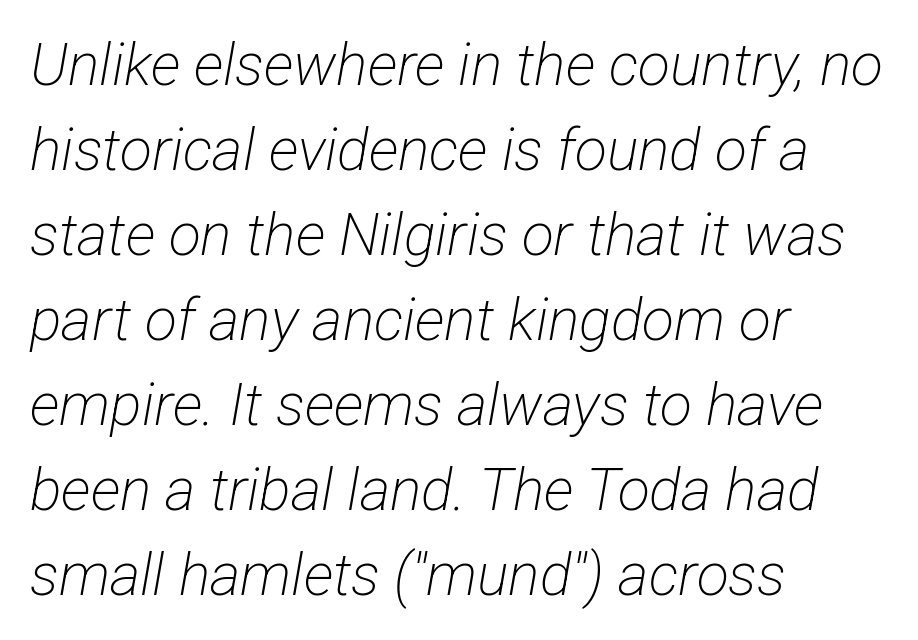
Each word holds together tightly as a unit, with standard inter-letter gaps. This is not heavy type; no bold has been used. The glyphs in this specimen are sans serif. Only glyphs here, with clear space below each row. Typeset ragged right — the left edge is the straight one.
